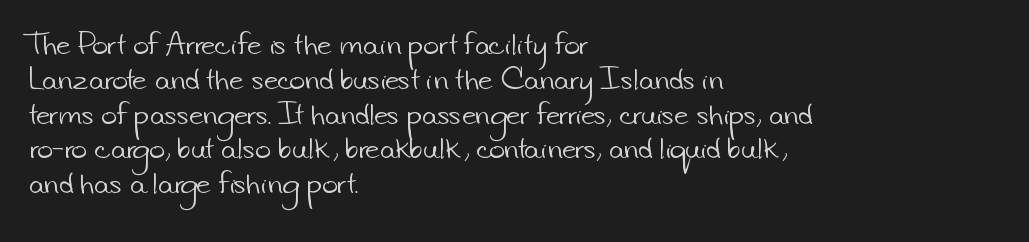
The image shows 27 px text type; set left-aligned, normal line spacing (1.29x), normal letter spacing, not underlined.
